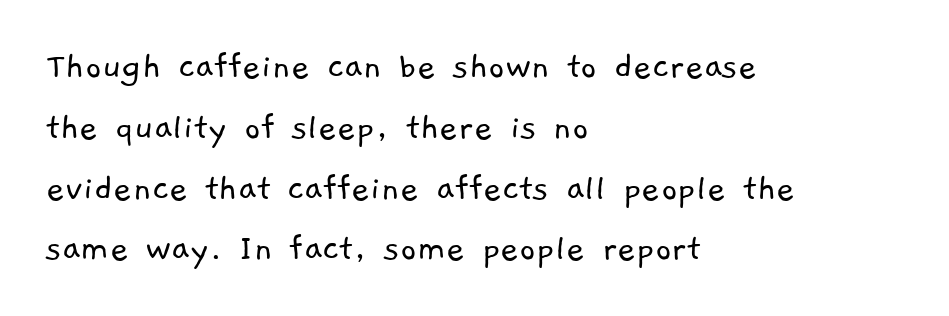
The image shows 40 px light sans-serif type; set left-aligned, normal line spacing (1.52x), normal letter spacing, not underlined; low stroke contrast and a medium x-height.
